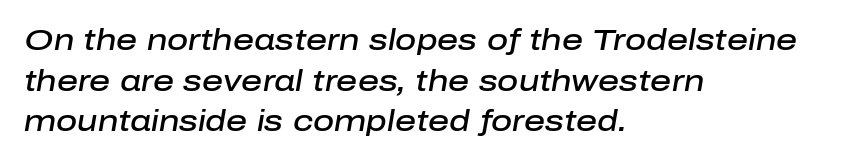
The image shows 29 px semibold type, italic (leaning right); set left-aligned, normal line spacing (1.4x), normal letter spacing, not underlined; low stroke contrast and a medium x-height.
